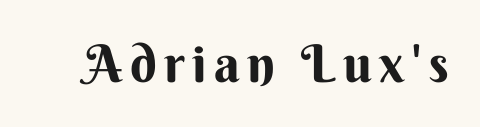
The image shows 52 px sans-serif type, upright; set not underlined; medium stroke contrast and a small x-height.
